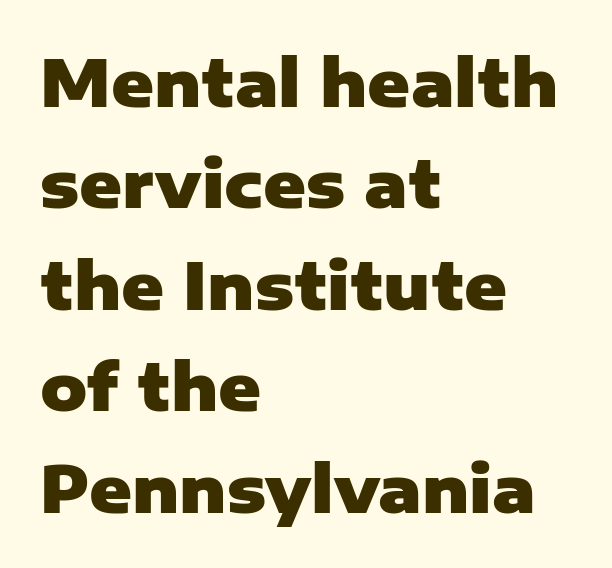
Q: Is the text bold? A: Yes.
Q: Is the text italic (slanted)? A: No, it is upright.
Q: Is the typeface a serif or a sans-serif typeface? A: Sans-serif.
Q: Is the text underlined? A: No.
Q: How is the paragraph aligned? A: Left-aligned.
Q: Is the spacing between letters normal or unusually wide? A: Normal.
Q: Is the spacing between lines tight, normal or loose? A: Normal.
Q: Width (condensed, normal, or wide)? A: Normal.
Q: Stroke contrast? A: Low.
Q: x-height? A: Medium.
Q: Monospaced? A: No.
